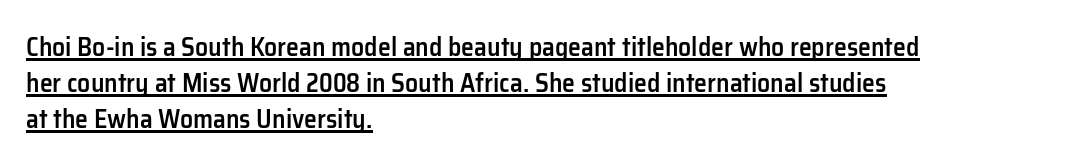
The image shows 26 px text type, upright; set left-aligned, normal line spacing (1.39x), normal letter spacing, underlined.
